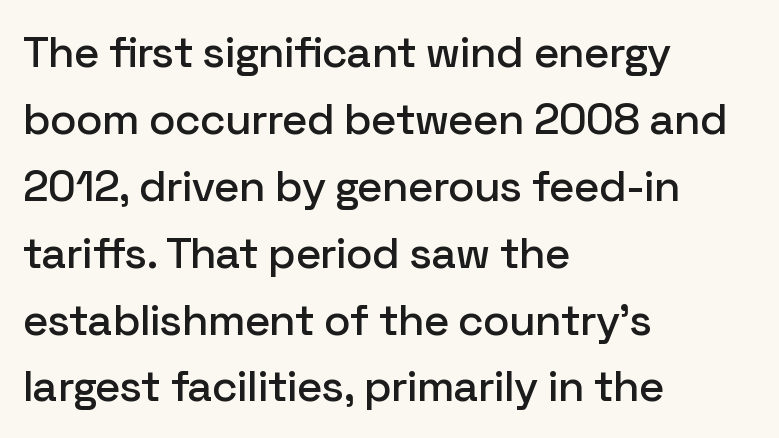
The image shows 44 px sans-serif type, upright; set left-aligned, normal line spacing (1.52x), normal letter spacing, not underlined; low stroke contrast and a medium x-height.
